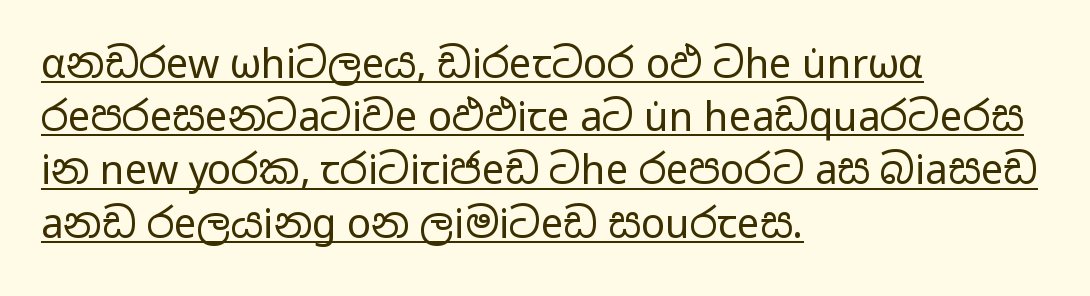
Q: Is the text bold? A: No.
Q: Is the text italic (slanted)? A: No, it is upright.
Q: Is the typeface a serif or a sans-serif typeface? A: Sans-serif.
Q: Is the text underlined? A: Yes.
Q: How is the paragraph aligned? A: Left-aligned.
Q: Is the spacing between letters normal or unusually wide? A: Normal.
Q: Is the spacing between lines tight, normal or loose? A: Normal.
Q: Width (condensed, normal, or wide)? A: Wide.
Q: Stroke contrast? A: Low.
Q: x-height? A: Medium.
Q: Monospaced? A: No.
